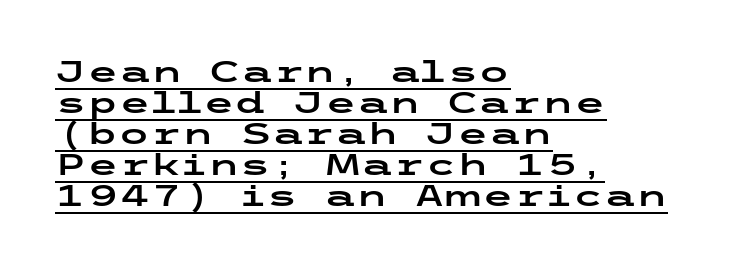
Q: Is the text italic (slanted)? A: No, it is upright.
Q: Is the typeface a serif or a sans-serif typeface? A: Sans-serif.
Q: Is the text underlined? A: Yes.
Q: How is the paragraph aligned? A: Left-aligned.
Q: Is the spacing between letters normal or unusually wide? A: Normal.
Q: Is the spacing between lines tight, normal or loose? A: Tight.
Q: Width (condensed, normal, or wide)? A: Wide.
Q: Stroke contrast? A: Low.
Q: x-height? A: Medium.
